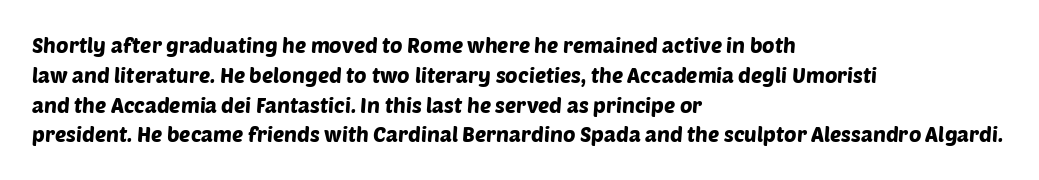
The image shows 21 px text type; set left-aligned, normal line spacing (1.42x), normal letter spacing, not underlined.
